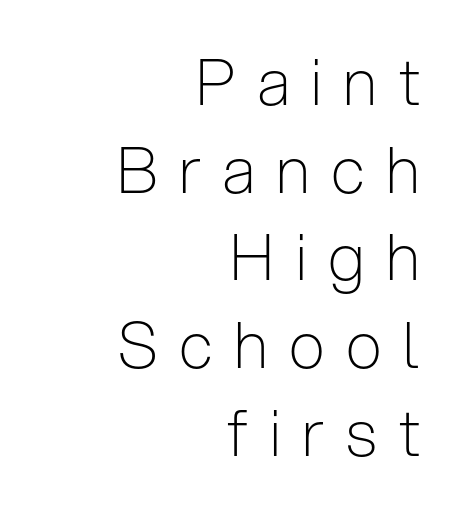
You could not count columns in this text — the font is proportionally spaced. The characters are drawn with everyday or finer stroke widths. What's the leading like? Ordinary, nothing unusual. The gap between lines stays unmarked.
